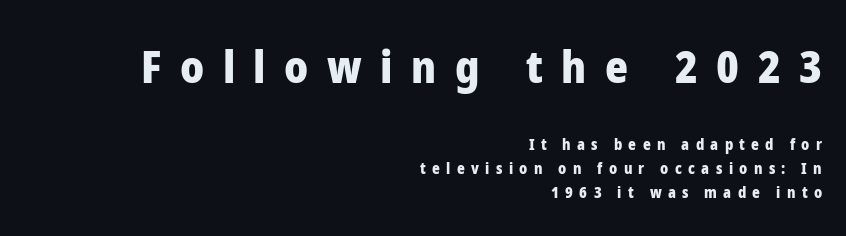
Q: Is the text bold? A: Yes.
Q: Is the text italic (slanted)? A: No, it is upright.
Q: Is the typeface a serif or a sans-serif typeface? A: Sans-serif.
Q: Is the text underlined? A: No.
Q: How is the paragraph aligned? A: Right-aligned.
Q: Is the spacing between letters normal or unusually wide? A: Unusually wide.
Q: Is the spacing between lines tight, normal or loose? A: Normal.
Q: Which block of text is set in a larger size, the first (top) or the second (bottom)? A: The first (top) one.
Q: Width (condensed, normal, or wide)? A: Normal.
Q: Stroke contrast? A: Low.
Q: x-height? A: Medium.
Q: Monospaced? A: No.
